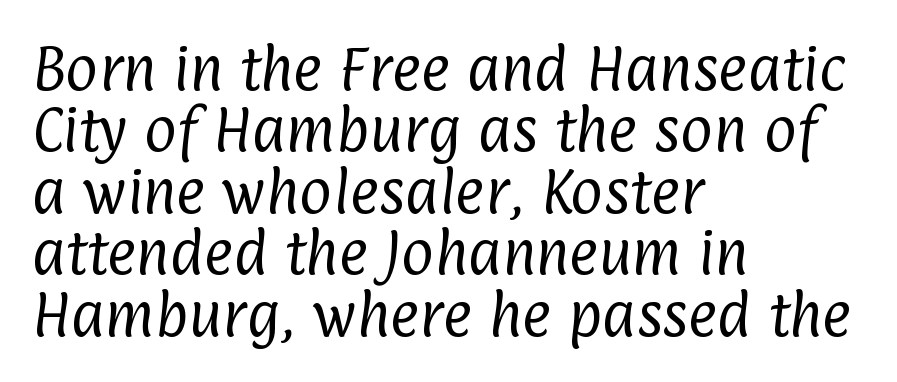
Q: Is the text bold? A: No.
Q: Is the typeface a serif or a sans-serif typeface? A: Sans-serif.
Q: Is the text underlined? A: No.
Q: How is the paragraph aligned? A: Left-aligned.
Q: Is the spacing between letters normal or unusually wide? A: Normal.
Q: Width (condensed, normal, or wide)? A: Condensed.
Q: Stroke contrast? A: Low.
Q: x-height? A: Medium.
Q: Monospaced? A: No.
